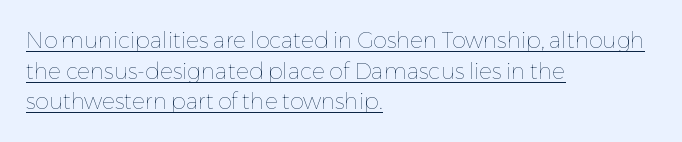
{"italic": "no", "bold": "no", "underline": "yes", "align": "left", "line_spacing": "normal", "line_spacing_ratio": 1.39, "letter_spacing": "normal", "letter_spacing_em": 0.0, "glyph_px": 22}
